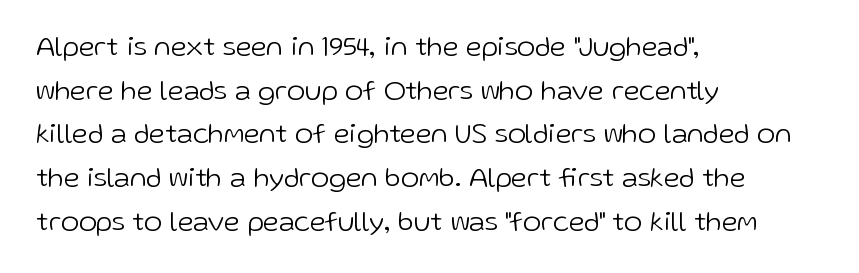
{"serif": "no", "italic": "no", "bold": "no", "weight": "light", "width": "normal", "stroke_contrast": "low", "x_height": "medium", "monospaced": "no", "underline": "no", "align": "left", "line_spacing": "normal", "line_spacing_ratio": 1.56, "letter_spacing": "normal", "letter_spacing_em": 0.0, "glyph_px": 28}
